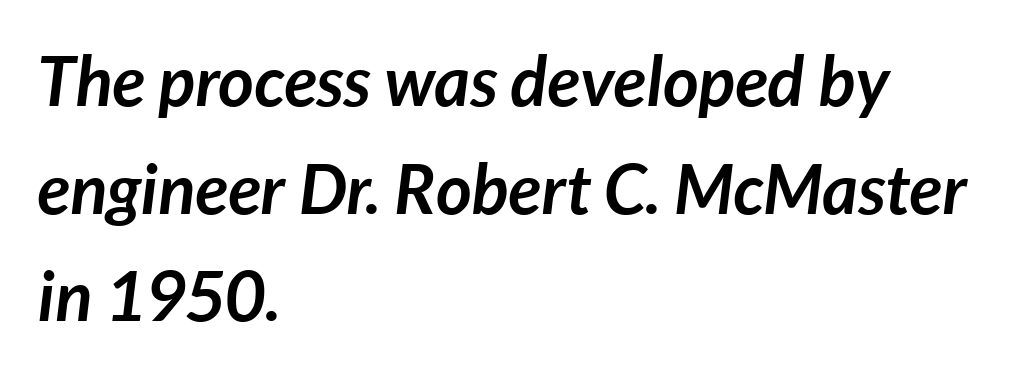
The image shows 69 px semibold type, italic (leaning right); set left-aligned, normal line spacing (1.56x), normal letter spacing, not underlined; low stroke contrast and a medium x-height.
